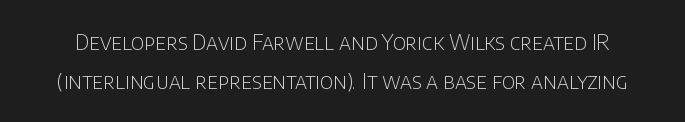
Q: Is the text bold? A: No.
Q: Is the text italic (slanted)? A: No, it is upright.
Q: Is the text underlined? A: No.
Q: Is the spacing between letters normal or unusually wide? A: Normal.
